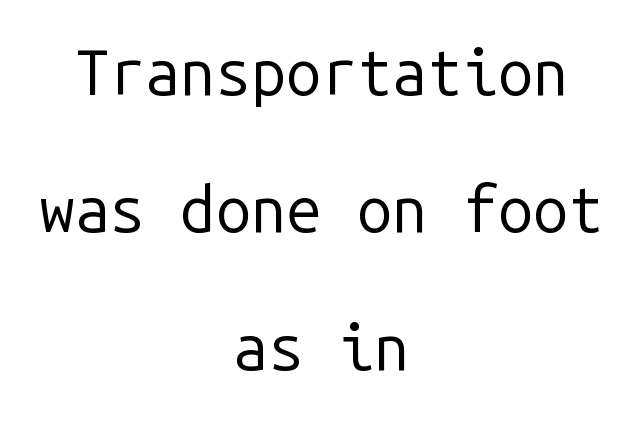
The image shows 63 px regular-weight sans-serif type, upright, monospaced; set centered, loose line spacing (2.18x), normal letter spacing, not underlined; low stroke contrast and a medium x-height.
